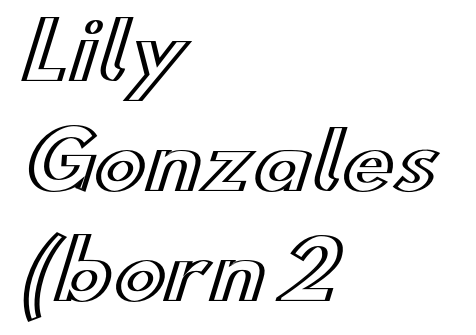
The image shows 78 px wide type; set left-aligned, normal line spacing (1.41x), normal letter spacing, not underlined; a small x-height.
